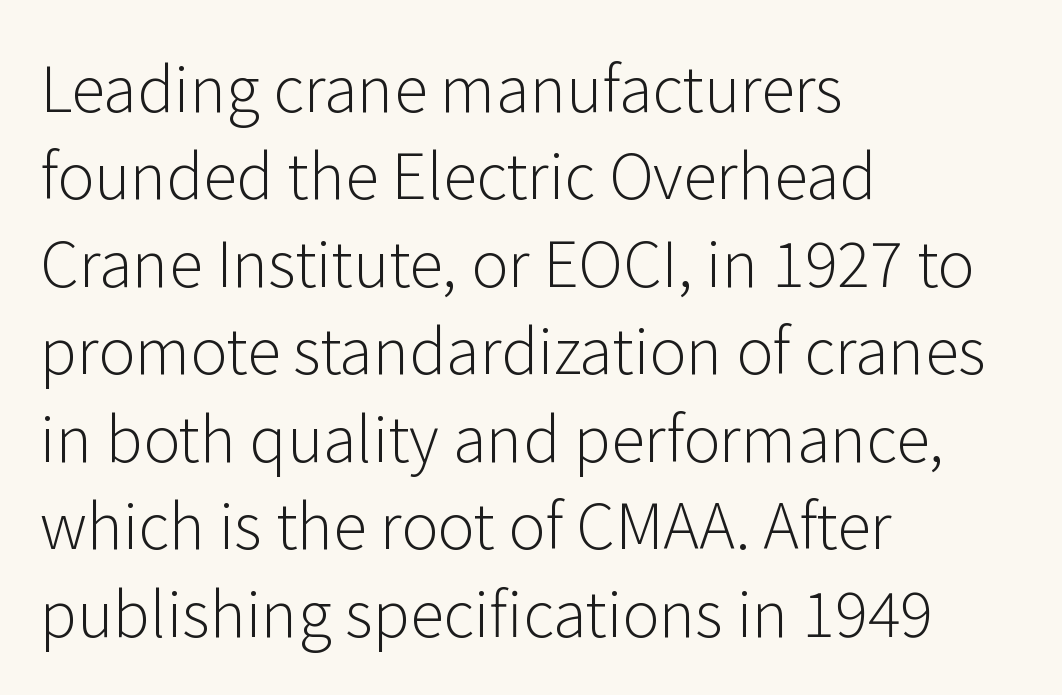
The image shows 62 px light sans-serif type, upright; set left-aligned, normal line spacing (1.41x), normal letter spacing, not underlined; low stroke contrast and a medium x-height.
